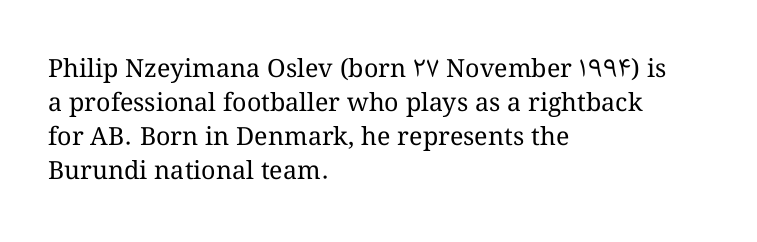
Q: Is the text bold? A: No.
Q: Is the text italic (slanted)? A: No, it is upright.
Q: Is the text underlined? A: No.
Q: How is the paragraph aligned? A: Left-aligned.
Q: Is the spacing between letters normal or unusually wide? A: Normal.
Q: Is the spacing between lines tight, normal or loose? A: Normal.
